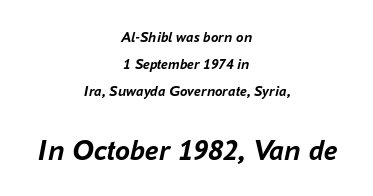
Glance below the letters and you will spot only blank space. Yep, that's italic — everything's leaning. Proportional: the letters do not fall into vertical columns. How are the letters spaced? Ordinarily, with no added tracking. The composition opens small and finishes big. The rendering positions every line midway between the sides.
